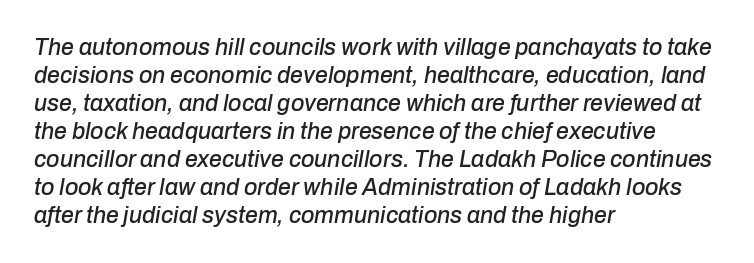
The image shows 23 px text type, italic (leaning right); set left-aligned, line spacing 1.22x, normal letter spacing, not underlined.
